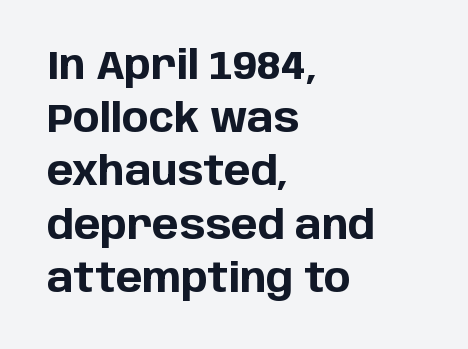
Q: Is the text bold? A: Yes.
Q: Is the text italic (slanted)? A: No, it is upright.
Q: Is the typeface a serif or a sans-serif typeface? A: Sans-serif.
Q: Is the text underlined? A: No.
Q: How is the paragraph aligned? A: Left-aligned.
Q: Is the spacing between letters normal or unusually wide? A: Normal.
Q: Is the spacing between lines tight, normal or loose? A: Normal.
Q: Width (condensed, normal, or wide)? A: Normal.
Q: Stroke contrast? A: Low.
Q: x-height? A: Large.
Q: Monospaced? A: No.
